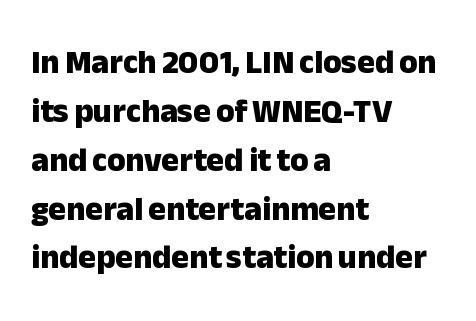
{"serif": "no", "italic": "no", "bold": "yes", "weight": "heavy", "width": "normal", "stroke_contrast": "low", "x_height": "medium", "monospaced": "no", "underline": "no", "align": "left", "line_spacing": "normal", "line_spacing_ratio": 1.48, "letter_spacing": "normal", "letter_spacing_em": 0.0, "glyph_px": 33}
